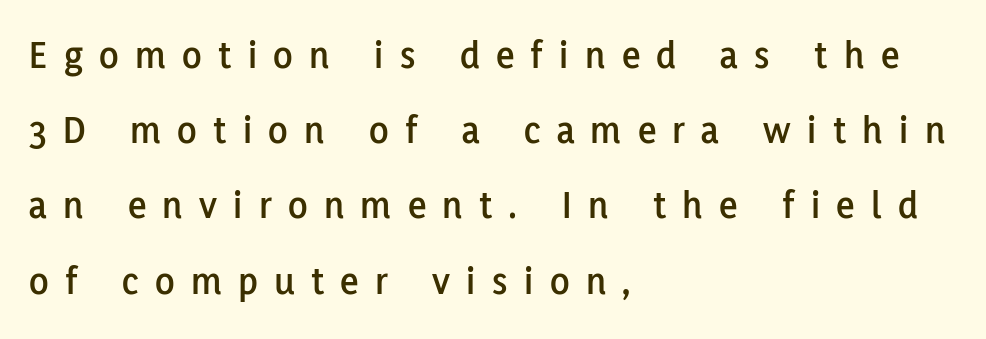
A classic flush-left, rag-right setting is used for this passage. Note: no serifs on the glyphs. Tracking value appears strongly positive — letters spread wide. The strip under each line holds only bare page. In terms of posture, this sample is upright. Each letter keeps its own natural width here, so spacing adapts to shape.
